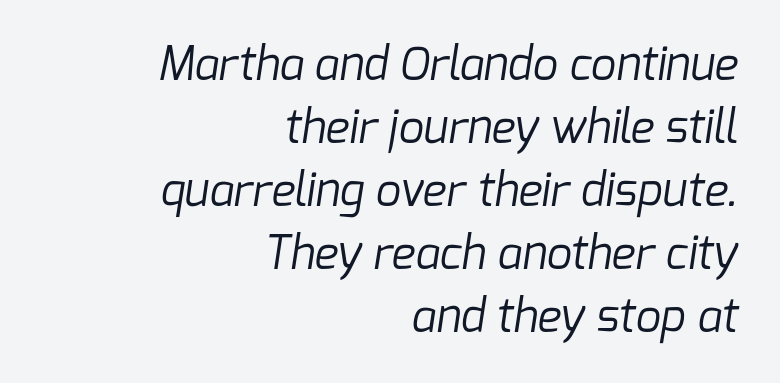
The image shows 45 px regular-weight sans-serif type; set right-aligned, normal line spacing (1.4x), normal letter spacing, not underlined; low stroke contrast and a medium x-height.
